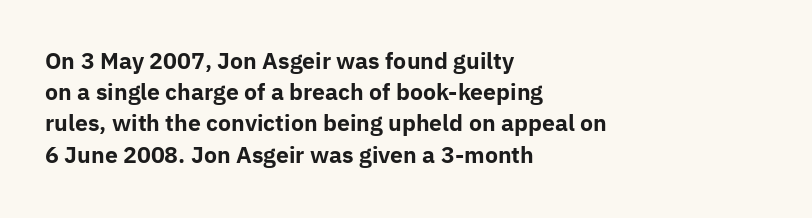
The image shows 22 px bold type, upright; set left-aligned, normal line spacing (1.42x), normal letter spacing, not underlined.
